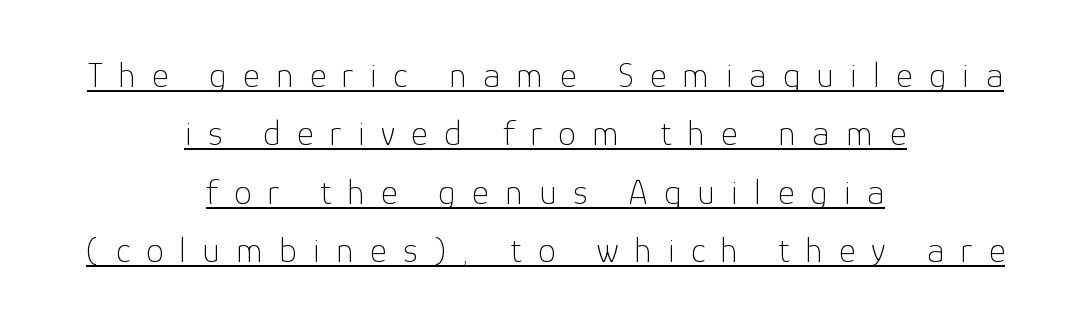
The image shows 36 px thin sans-serif type, upright; set centered, normal line spacing (1.62x), unusually wide letter spacing (+0.45 em), underlined; low stroke contrast and a medium x-height.
